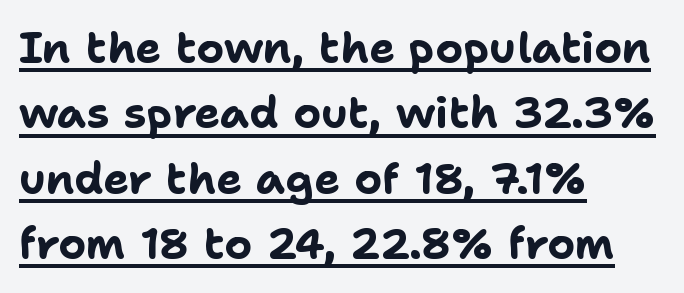
Q: Is the text bold? A: Yes.
Q: Is the text italic (slanted)? A: No, it is upright.
Q: Is the typeface a serif or a sans-serif typeface? A: Sans-serif.
Q: Is the text underlined? A: Yes.
Q: How is the paragraph aligned? A: Left-aligned.
Q: Is the spacing between letters normal or unusually wide? A: Normal.
Q: Is the spacing between lines tight, normal or loose? A: Normal.
Q: Width (condensed, normal, or wide)? A: Normal.
Q: Stroke contrast? A: Low.
Q: x-height? A: Medium.
Q: Monospaced? A: No.
